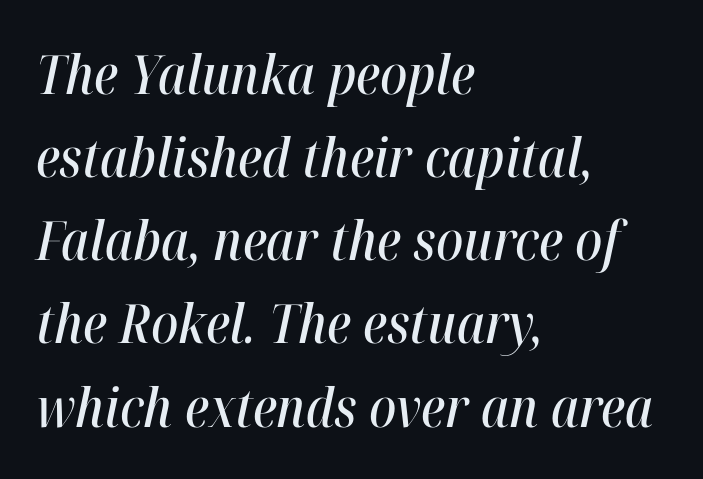
{"italic": "yes", "lean": "right", "slant_degrees": 12, "width": "condensed", "stroke_contrast": "high", "x_height": "medium", "monospaced": "no", "underline": "no", "align": "left", "line_spacing": "normal", "line_spacing_ratio": 1.54, "letter_spacing": "normal", "letter_spacing_em": 0.0, "glyph_px": 54}
